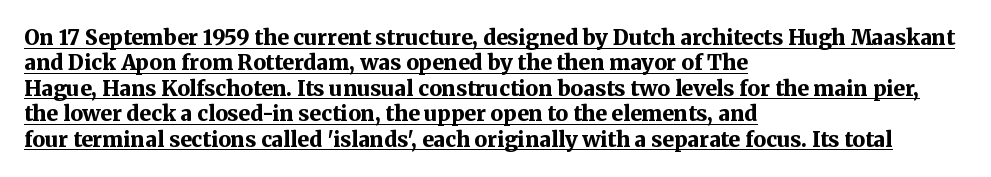
The image shows 21 px bold type, upright; set left-aligned, line spacing 1.21x, normal letter spacing, underlined.
